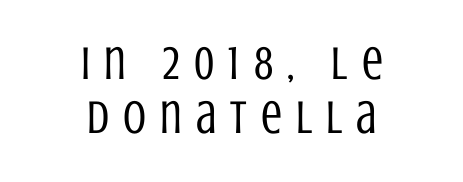
The image shows 47 px regular-weight, condensed sans-serif type, upright; set centered, tight line spacing (1.14x), unusually wide letter spacing (+0.3 em), not underlined; low stroke contrast and a large x-height.
